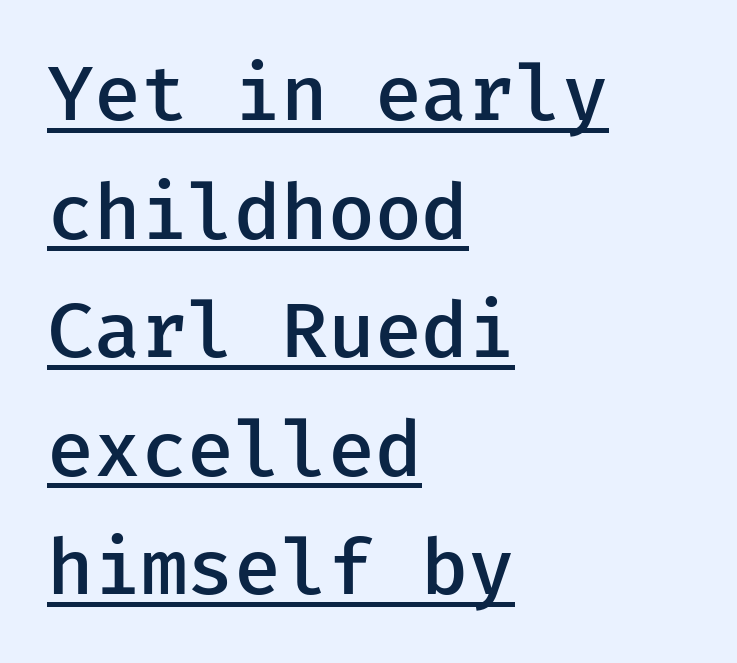
Typographic density is moderately raised because the face is semibold. Is there any slant? The stems are plumb. Horizontal bands of white between lines are of average thickness. The specimen includes a rule beneath the text block's lines. The letters sit at their default tracking, neither squeezed nor spread. To sum up the face: it is a sans, with no serifs.
